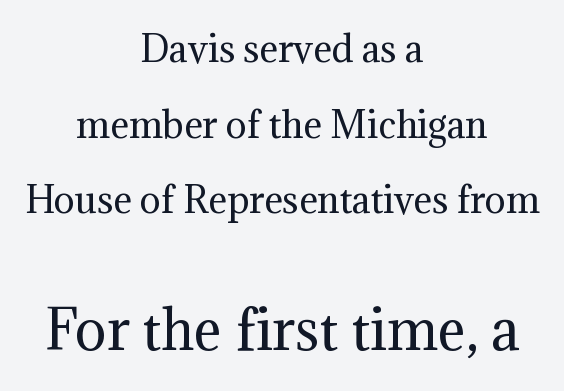
The image shows 53 px regular-weight serif type, upright; set centered, loose line spacing (2.16x), normal letter spacing, not underlined; the second (bottom) block is 1.51x larger; medium stroke contrast and a medium x-height.
